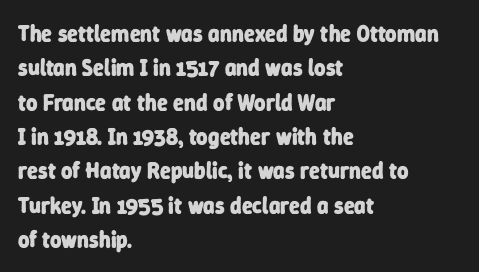
{"bold": "yes", "underline": "no", "align": "left", "line_spacing": "normal", "line_spacing_ratio": 1.56, "letter_spacing": "normal", "letter_spacing_em": 0.0, "glyph_px": 22}
